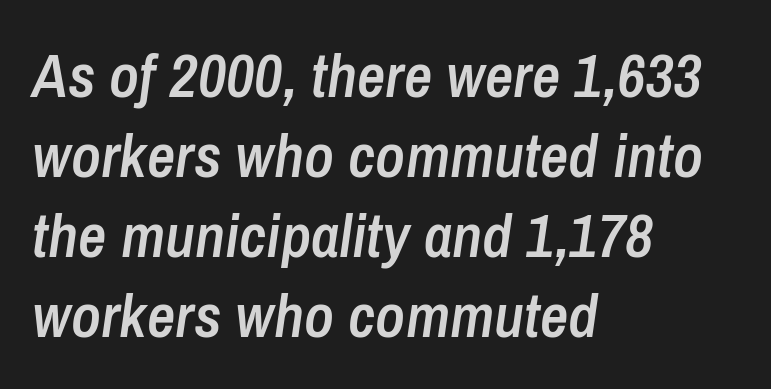
The image shows 62 px semibold, condensed type, italic (leaning right); set left-aligned, normal line spacing (1.29x), normal letter spacing, not underlined; low stroke contrast and a medium x-height.
